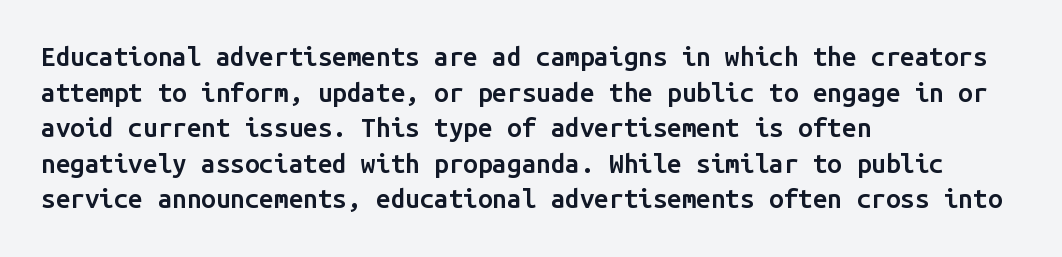
{"italic": "no", "bold": "semi", "underline": "no", "align": "left", "line_spacing": "normal", "line_spacing_ratio": 1.37, "letter_spacing": "normal", "letter_spacing_em": 0.0, "glyph_px": 26}
